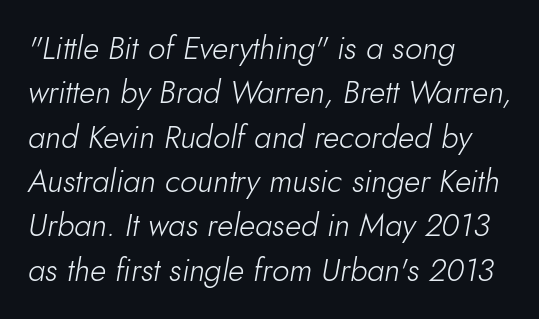
The image shows 31 px light type, italic (leaning right); set left-aligned, normal line spacing (1.43x), normal letter spacing, not underlined; low stroke contrast and a small x-height.
